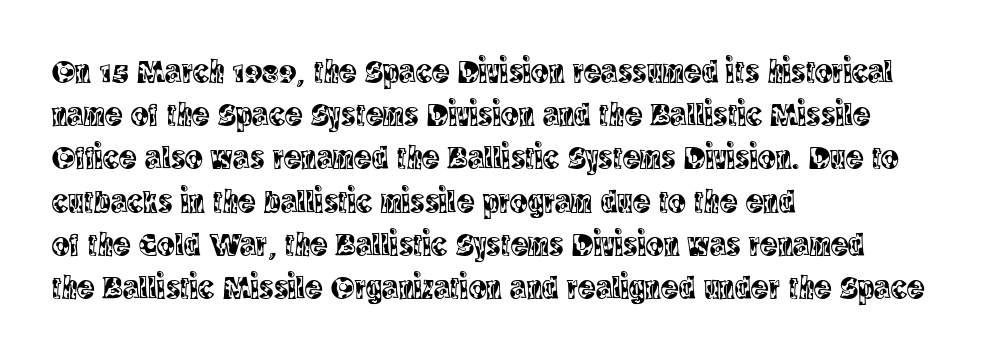
The image shows 33 px condensed serif type, upright; set left-aligned, normal line spacing (1.31x), normal letter spacing, not underlined; a large x-height.
